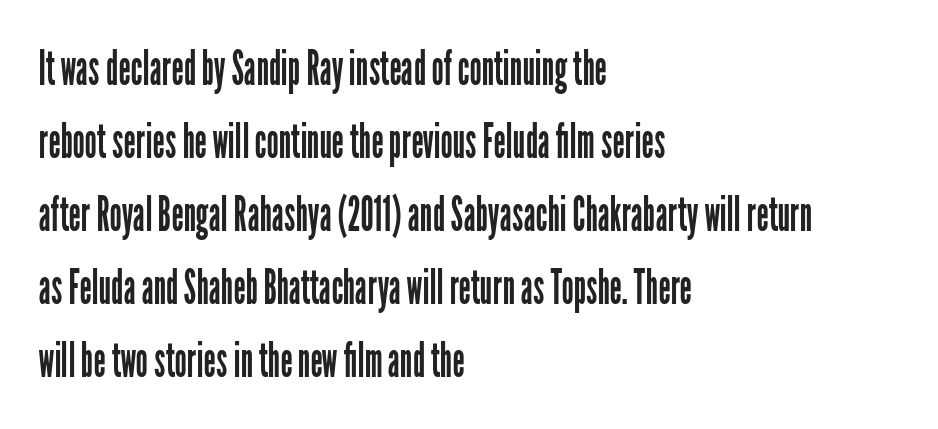
Is the stroke heavy? The answer is a plain regular-or-lighter. The rendering uses a moderate line-height, typical for paragraphs. The passage shown is typed in a proportional face where columns would drift. It's the straight-up-and-down kind of type.
